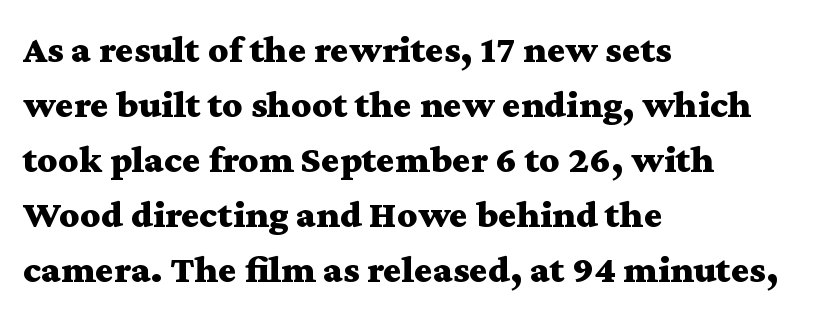
Nothing unusual about the tracking: characters are spaced as the font intends. Baseline-to-baseline distance is the conventional proportion of letter height. Only glyphs here, with clear space below each row. This rendering employs a face with finishing strokes, i.e., a serif. Left-aligned paragraph, ragged on the right.
